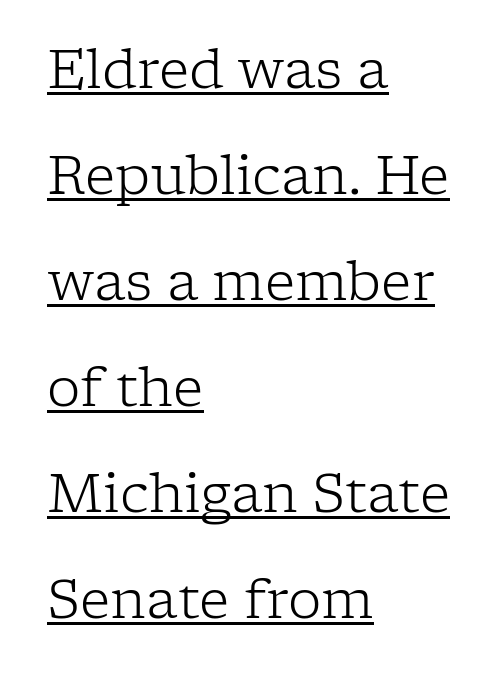
Q: Is the text bold? A: No.
Q: Is the text italic (slanted)? A: No, it is upright.
Q: Is the typeface a serif or a sans-serif typeface? A: Serif.
Q: Is the text underlined? A: Yes.
Q: How is the paragraph aligned? A: Left-aligned.
Q: Is the spacing between letters normal or unusually wide? A: Normal.
Q: Is the spacing between lines tight, normal or loose? A: Loose.
Q: Width (condensed, normal, or wide)? A: Normal.
Q: Stroke contrast? A: Low.
Q: x-height? A: Medium.
Q: Monospaced? A: No.
